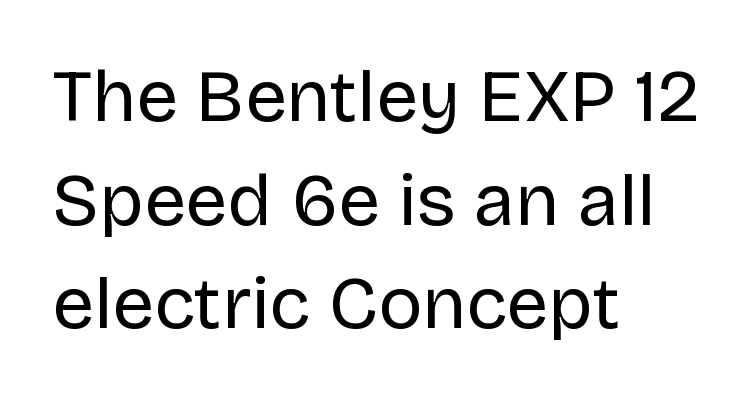
Left-aligned paragraph, ragged on the right. Vertical spacing — default. Note the varied advance widths — an 'i' is clearly narrower than an 'm'. Descenders hang freely into open space. The weight would be labelled regular, book, light, or lighter still.
